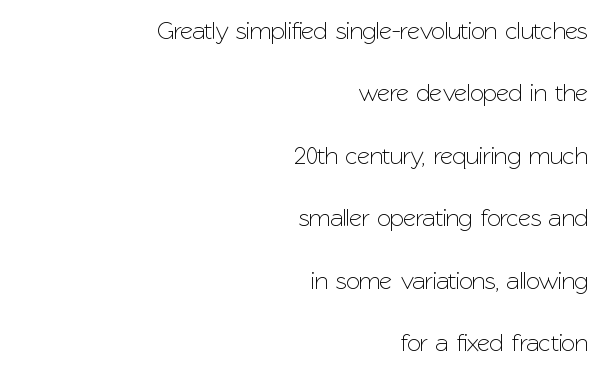
Q: Is the text italic (slanted)? A: No, it is upright.
Q: Is the text underlined? A: No.
Q: How is the paragraph aligned? A: Right-aligned.
Q: Is the spacing between letters normal or unusually wide? A: Normal.
Q: Is the spacing between lines tight, normal or loose? A: Loose.
